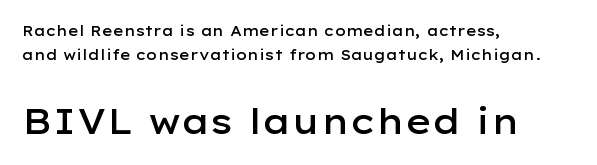
{"serif": "no", "italic": "no", "bold": "semi", "weight": "semibold", "width": "wide", "stroke_contrast": "low", "x_height": "medium", "monospaced": "no", "underline": "no", "align": "left", "line_spacing_ratio": 1.74, "letter_spacing": "normal", "letter_spacing_em": 0.0, "larger_block": "second", "size_ratio": 2.5, "glyph_px": 35}
